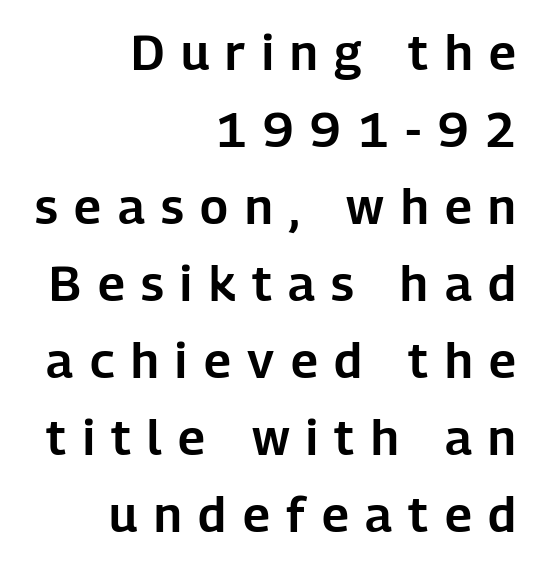
Q: Is the text italic (slanted)? A: No, it is upright.
Q: Is the typeface a serif or a sans-serif typeface? A: Sans-serif.
Q: Is the text underlined? A: No.
Q: How is the paragraph aligned? A: Right-aligned.
Q: Is the spacing between letters normal or unusually wide? A: Unusually wide.
Q: Is the spacing between lines tight, normal or loose? A: Normal.
Q: Width (condensed, normal, or wide)? A: Normal.
Q: Stroke contrast? A: Low.
Q: x-height? A: Medium.
Q: Monospaced? A: No.
